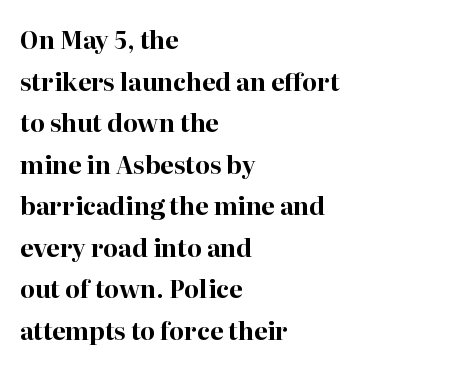
Q: Is the text bold? A: Yes.
Q: Is the text italic (slanted)? A: No, it is upright.
Q: Is the text underlined? A: No.
Q: How is the paragraph aligned? A: Left-aligned.
Q: Is the spacing between letters normal or unusually wide? A: Normal.
